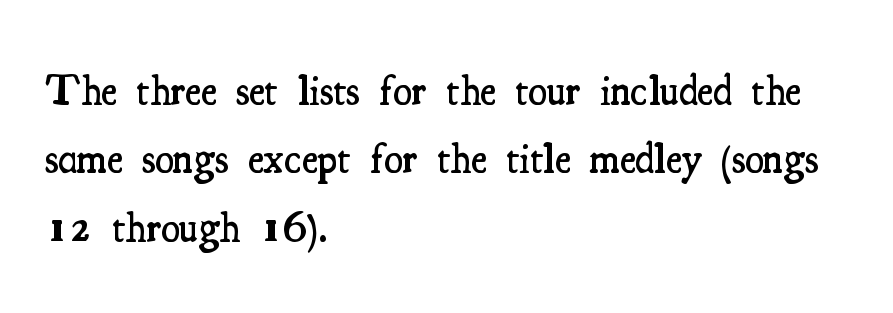
{"serif": "yes", "italic": "no", "bold": "semi", "weight": "semibold", "width": "condensed", "stroke_contrast": "medium", "x_height": "small", "monospaced": "no", "underline": "no", "align": "left", "line_spacing": "normal", "line_spacing_ratio": 1.59, "letter_spacing": "normal", "letter_spacing_em": 0.0, "glyph_px": 43}
